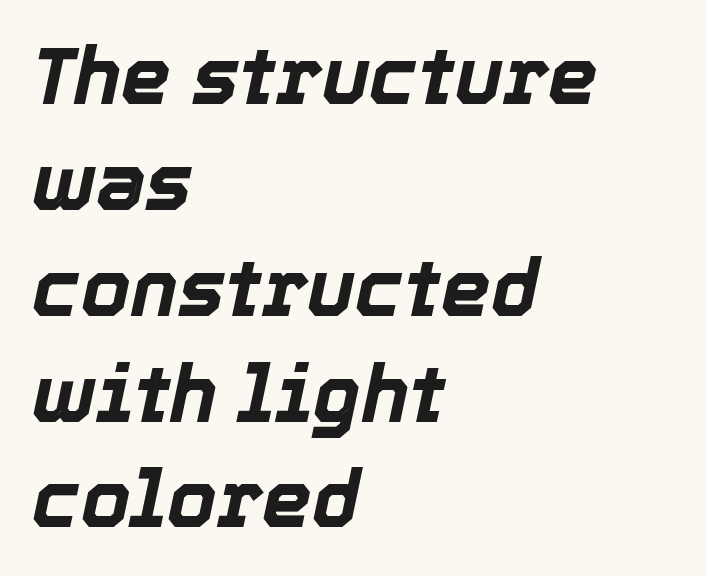
Q: Is the text bold? A: Yes.
Q: Is the text italic (slanted)? A: Yes, it leans right by about 12 degrees.
Q: Is the text underlined? A: No.
Q: How is the paragraph aligned? A: Left-aligned.
Q: Is the spacing between letters normal or unusually wide? A: Normal.
Q: Is the spacing between lines tight, normal or loose? A: Normal.
Q: Width (condensed, normal, or wide)? A: Normal.
Q: x-height? A: Medium.
Q: Monospaced? A: No.
